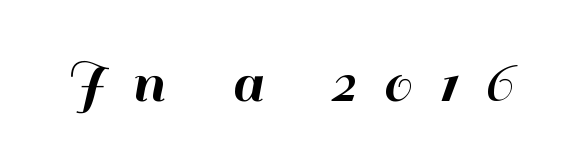
These lines are rendered in a variable-pitch font. Plain, unruled lines of type. Words appear elongated and porous because spacing is wide.
